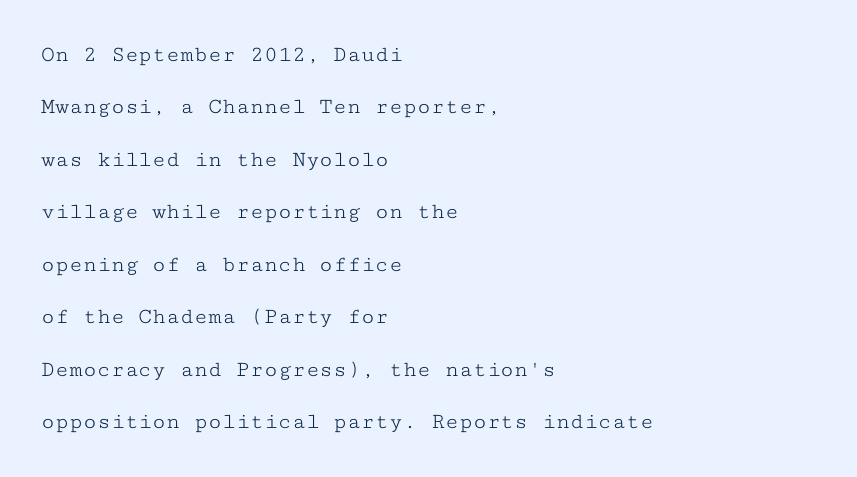
In terms of posture, this sample is upright. Counters stay open thanks to moderate or lighter strokes. Does the leading feel generous? Absolutely, it's lavish. The rag falls on the right side of this text block. Clear beneath every line of the passage.
